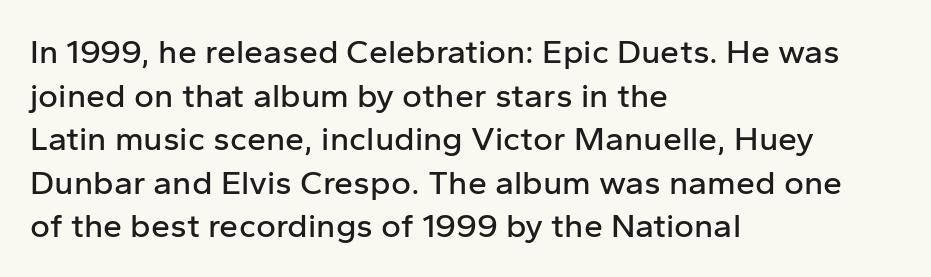
{"serif": "no", "italic": "no", "width": "normal", "stroke_contrast": "low", "x_height": "medium", "monospaced": "no", "underline": "no", "align": "left", "line_spacing": "normal", "line_spacing_ratio": 1.28, "letter_spacing": "normal", "letter_spacing_em": 0.0, "glyph_px": 34}
